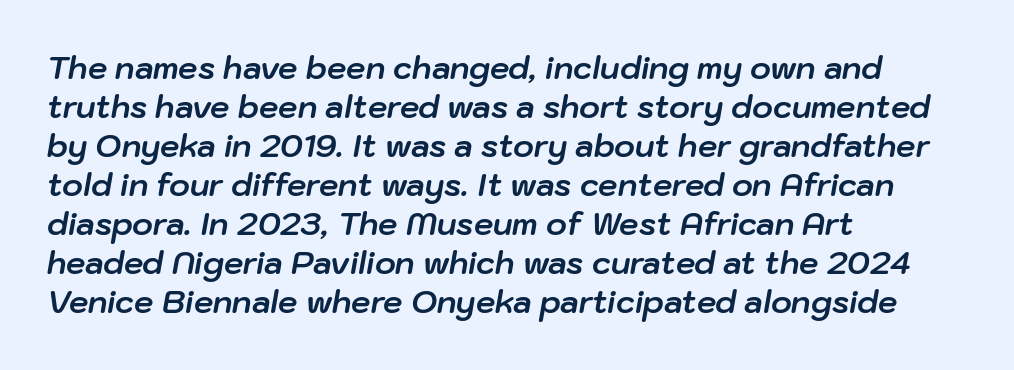
{"italic": "yes", "lean": "right", "slant_degrees": 10, "bold": "yes", "weight": "bold", "width": "normal", "stroke_contrast": "low", "x_height": "medium", "monospaced": "no", "underline": "no", "align": "left", "line_spacing": "normal", "line_spacing_ratio": 1.26, "letter_spacing": "normal", "letter_spacing_em": 0.0, "glyph_px": 31}
